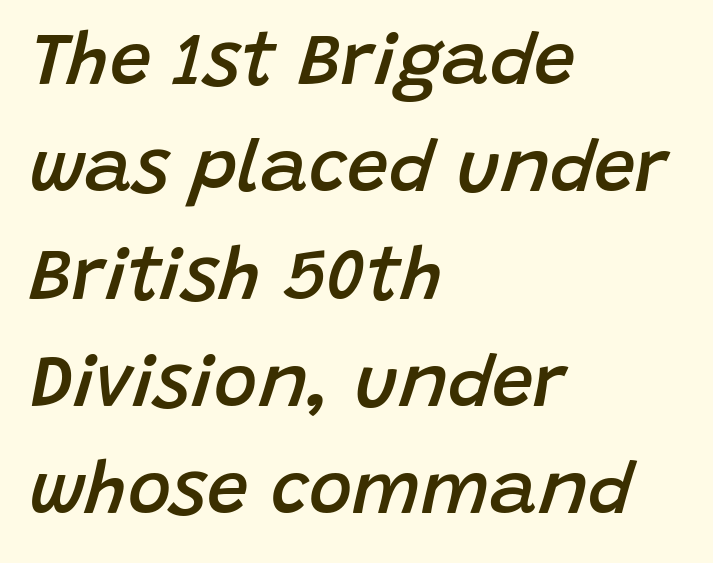
{"italic": "yes", "lean": "right", "slant_degrees": 15, "bold": "semi", "weight": "semibold", "width": "normal", "stroke_contrast": "low", "x_height": "large", "monospaced": "no", "underline": "no", "align": "left", "line_spacing": "normal", "line_spacing_ratio": 1.45, "letter_spacing": "normal", "letter_spacing_em": 0.0, "glyph_px": 74}
